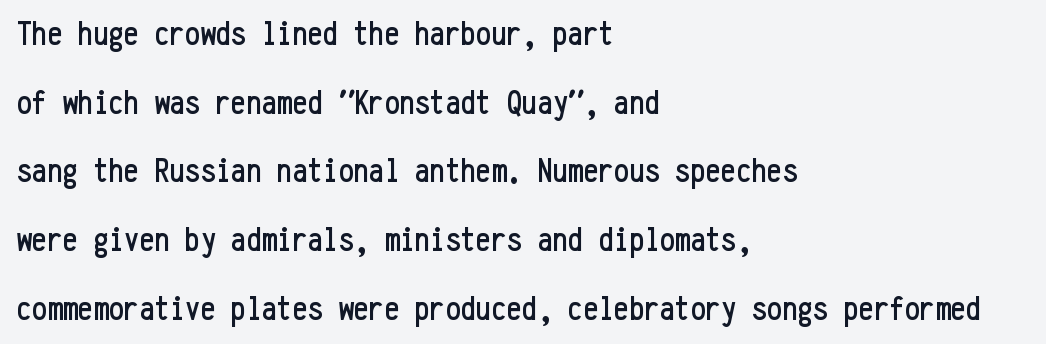
Every stem runs plumb, perpendicular to the baseline. You could fit nearly another row in the gap between these rows. Words float on clear page, feet unadorned. This sample is left-justified, so line endings fall wherever the words run out.
